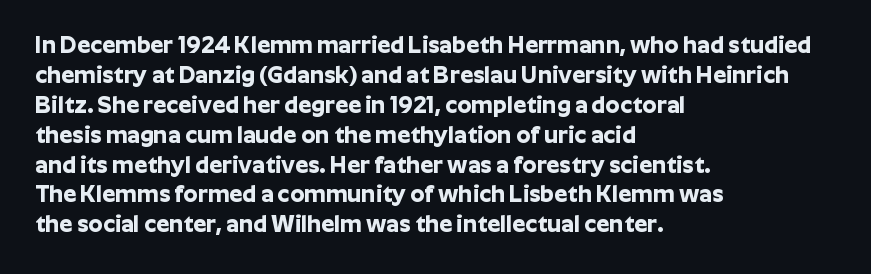
Designer's note — italics off, roman on. Clear beneath every line of the passage. Set as a true bold cut, around the 700 mark. How would I describe the line gaps? Plain and ordinary.
